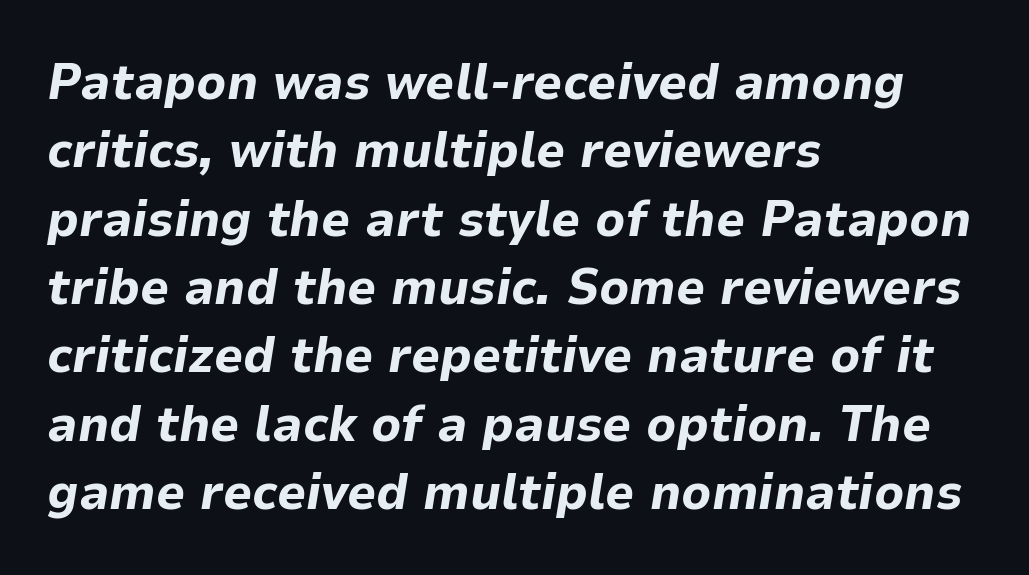
The image shows 51 px bold type, italic (leaning right); set left-aligned, normal line spacing (1.34x), normal letter spacing, not underlined; low stroke contrast and a medium x-height.
